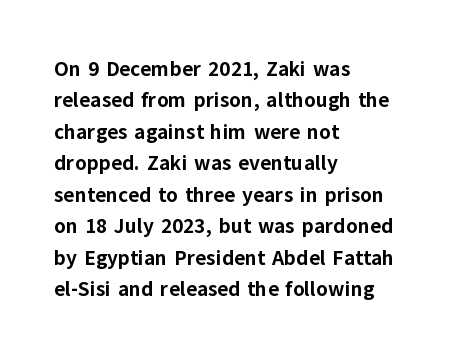
The image shows 21 px bold type, upright; set left-aligned, normal line spacing (1.5x), normal letter spacing, not underlined.
